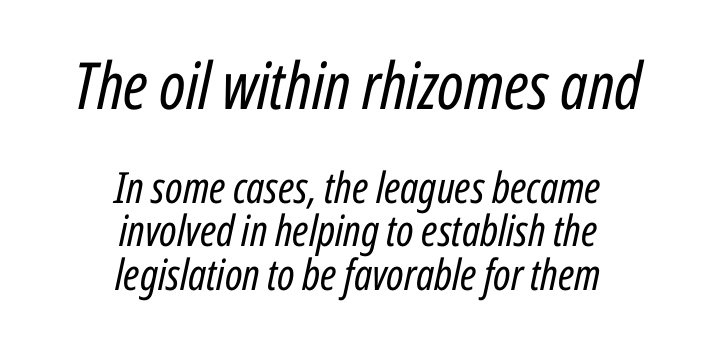
The image shows 65 px regular-weight, condensed type, italic (leaning right); set centered, tight line spacing (1.01x), normal letter spacing, not underlined; the first (top) block is 1.51x larger; low stroke contrast and a medium x-height.
